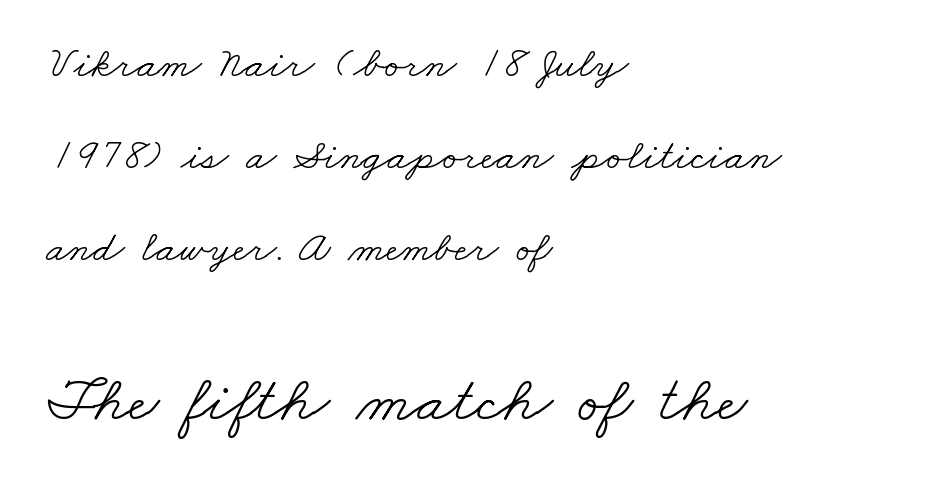
The image shows 66 px light, wide serif type; set left-aligned, loose line spacing (2.09x), normal letter spacing, not underlined; the second (bottom) block is 1.5x larger; low stroke contrast and a small x-height.
